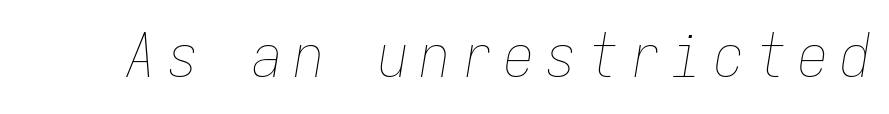
Counters stay open thanks to moderate or lighter strokes. Underlining? Definitely not there. Every character here occupies the same horizontal width, giving the sample a typewriter-like rhythm. Letter spacing: wide. Italic? Definitely — the glyphs are oblique.
